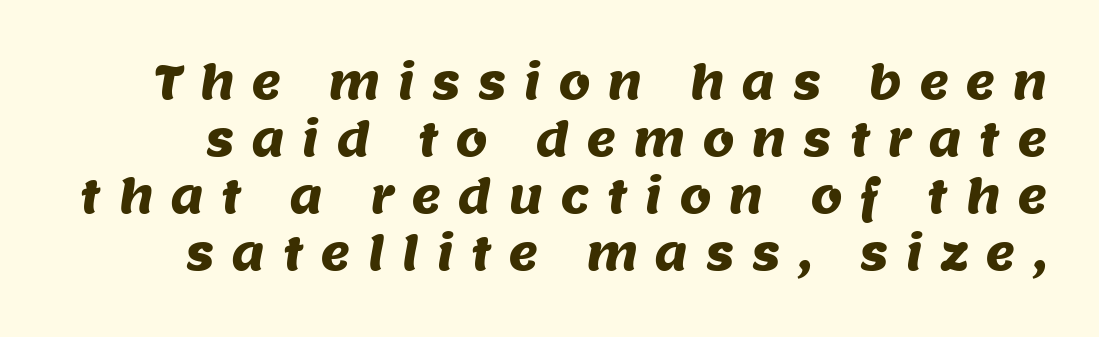
Students, note that the glyphs here are deliberately spaced far apart. This rendering features lettering with no underline. This sample has the flowing, uneven cadence of proportional lettering. What kind of face is this? One without serifs — a sans.
